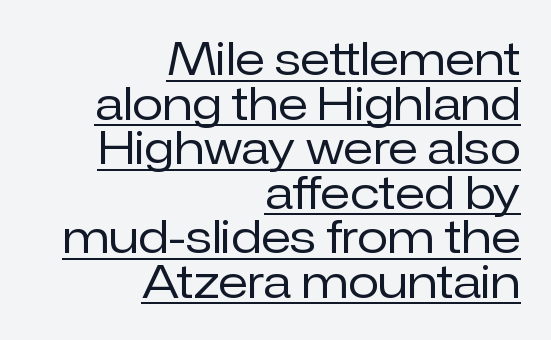
The image shows 45 px regular-weight sans-serif type, upright; set right-aligned, tight line spacing (0.99x), normal letter spacing, underlined; low stroke contrast and a medium x-height.
